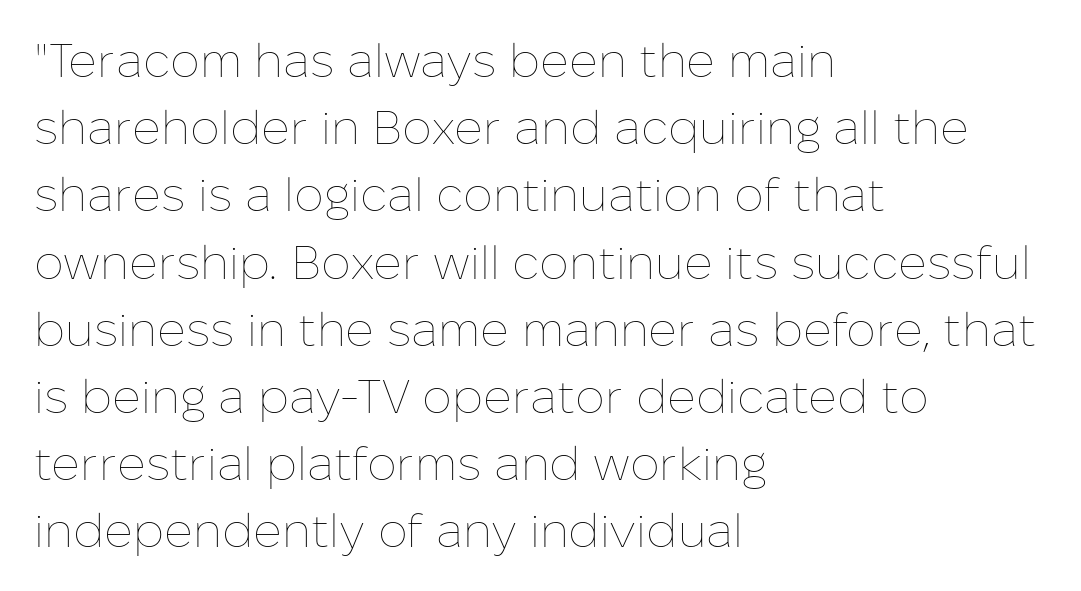
The face used here is rendered with its standard letterfit. Ink coverage per letter is moderate at most. Has an underline been added? It has not. Each letter keeps its own natural width here, so spacing adapts to shape.
